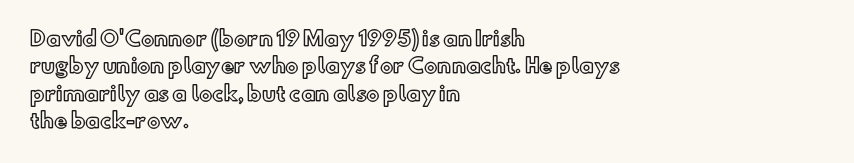
Q: Is the text italic (slanted)? A: No, it is upright.
Q: Is the text underlined? A: No.
Q: How is the paragraph aligned? A: Left-aligned.
Q: Is the spacing between letters normal or unusually wide? A: Normal.
Q: Is the spacing between lines tight, normal or loose? A: Normal.
